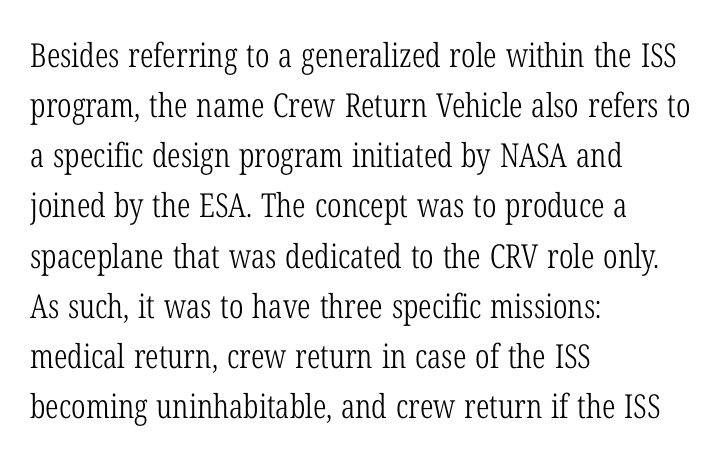
Q: Is the text bold? A: No.
Q: Is the text italic (slanted)? A: No, it is upright.
Q: Is the typeface a serif or a sans-serif typeface? A: Serif.
Q: Is the text underlined? A: No.
Q: How is the paragraph aligned? A: Left-aligned.
Q: Is the spacing between letters normal or unusually wide? A: Normal.
Q: Is the spacing between lines tight, normal or loose? A: Normal.
Q: Width (condensed, normal, or wide)? A: Condensed.
Q: Stroke contrast? A: Low.
Q: x-height? A: Medium.
Q: Monospaced? A: No.
